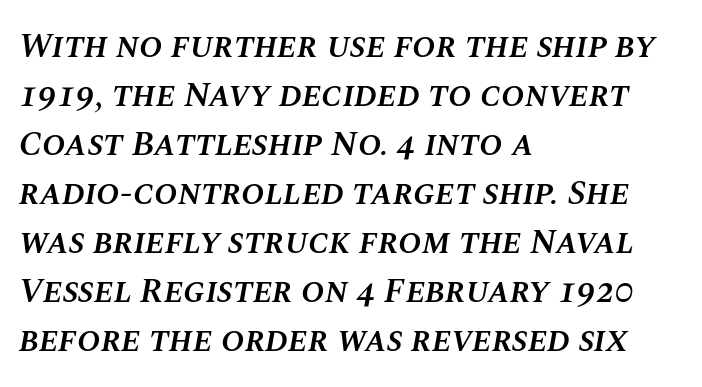
The rendering keeps characters at their native spacing. Character widths vary here, with narrow letters taking less room than wide ones. The typesetting leans somewhat heavy: a semibold. Unmarked baselines from the first word to the last.
